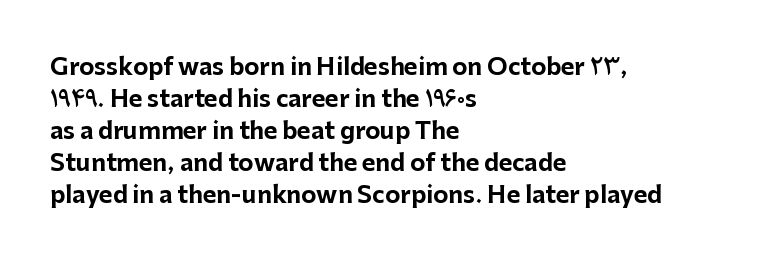
Compared with typical paragraphs, the rows here are spaced about the same. In terms of posture, this sample is upright. You'd pick this weight for a headline — it's a proper bold. Typeset ragged right — the left edge is the straight one.
